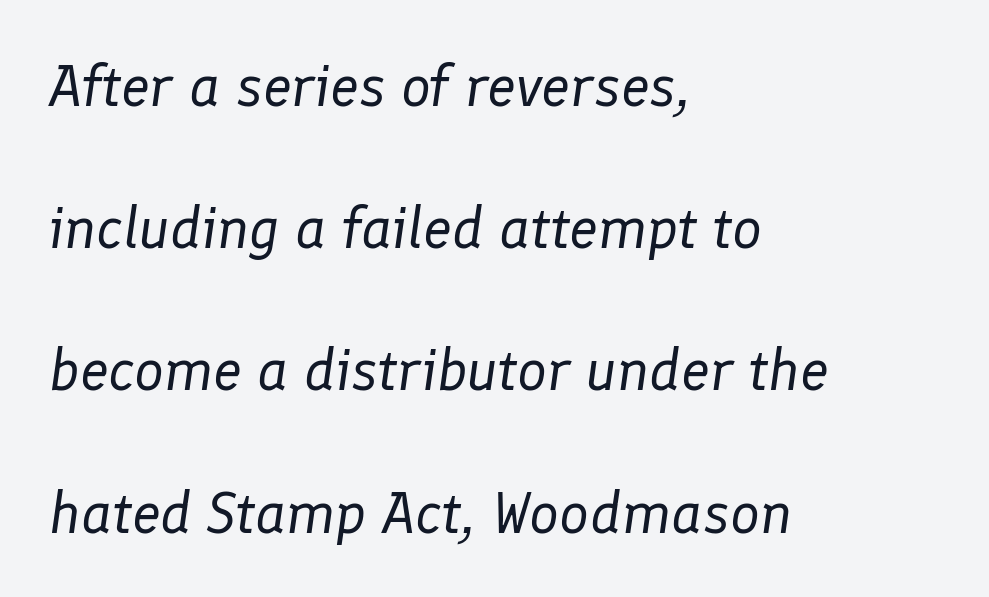
Q: Is the text bold? A: No.
Q: Is the text italic (slanted)? A: Yes, it leans right by about 8 degrees.
Q: Is the text underlined? A: No.
Q: How is the paragraph aligned? A: Left-aligned.
Q: Is the spacing between letters normal or unusually wide? A: Normal.
Q: Is the spacing between lines tight, normal or loose? A: Loose.
Q: Width (condensed, normal, or wide)? A: Normal.
Q: Stroke contrast? A: Low.
Q: x-height? A: Medium.
Q: Monospaced? A: No.
